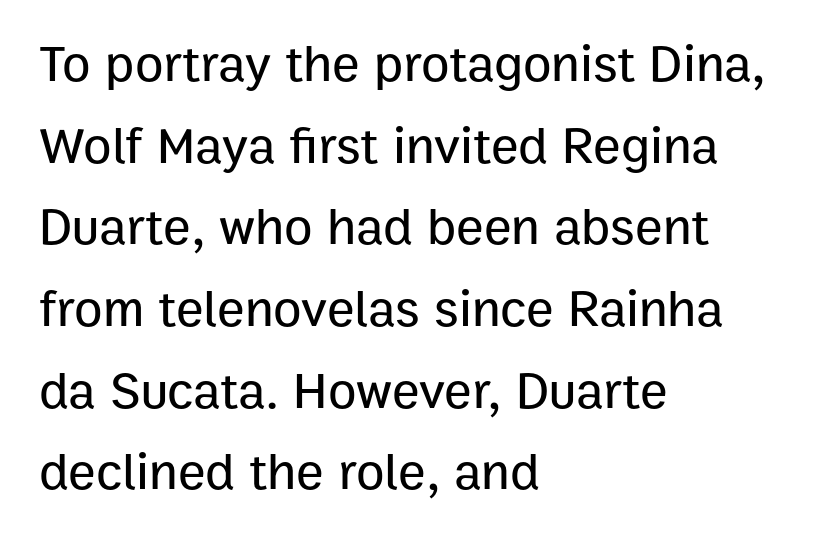
Letters rest on an invisible, unmarked baseline. Rows of type keep a routine distance in the vertical direction. A sans-serif font was chosen for this passage. Note the varied advance widths — an 'i' is clearly narrower than an 'm'. The gaps between neighbouring characters are ordinary and unremarkable. This rendering uses left alignment, leaving the right contour irregular.
